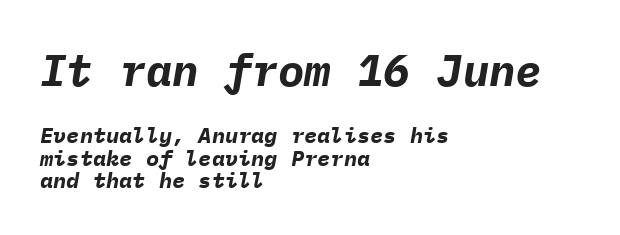
{"italic": "yes", "lean": "right", "slant_degrees": 9, "bold": "yes", "weight": "bold", "width": "normal", "stroke_contrast": "low", "x_height": "medium", "monospaced": "yes", "underline": "no", "align": "left", "line_spacing": "tight", "line_spacing_ratio": 1.02, "letter_spacing": "normal", "letter_spacing_em": 0.0, "larger_block": "first", "size_ratio": 2.0, "glyph_px": 44}
